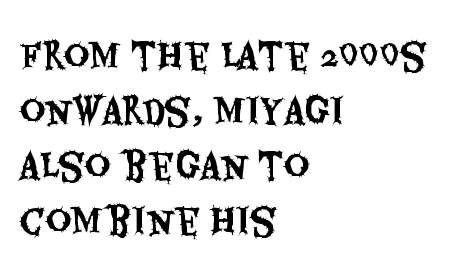
Rule under the text: the space is simply empty. Unlike italic type, these characters show no tilt at all. In terms of leading, this rendering sits right in the middle. No feet cap the strokes, marking this as sans-serif type.
